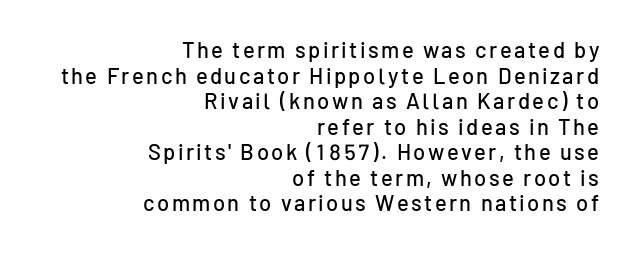
Q: Is the text italic (slanted)? A: No, it is upright.
Q: Is the text underlined? A: No.
Q: How is the paragraph aligned? A: Right-aligned.
